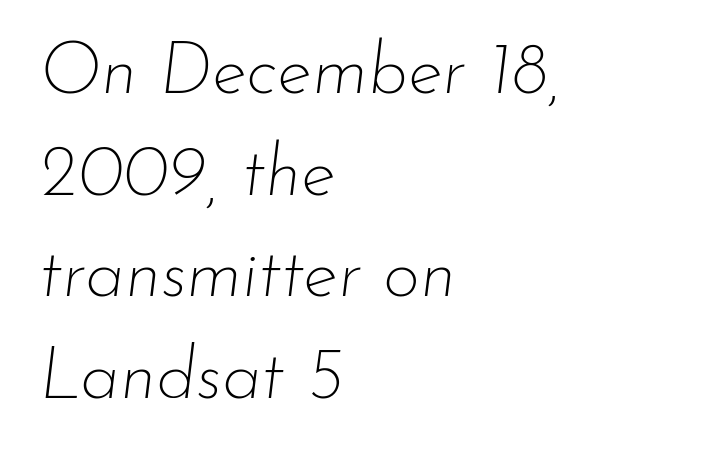
No chunkiness to these letters — they're not bold. The baseline area is clear. Slanted lettering throughout. Each letter keeps its own natural width here, so spacing adapts to shape.
